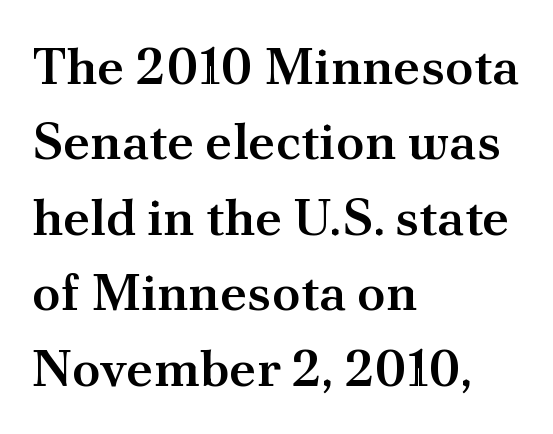
The image shows 52 px semibold serif type, upright; set left-aligned, normal line spacing (1.45x), normal letter spacing, not underlined; medium stroke contrast and a small x-height.
